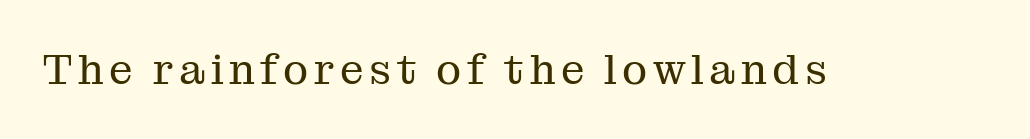
{"serif": "yes", "italic": "no", "bold": "no", "weight": "regular", "width": "normal", "stroke_contrast": "medium", "x_height": "medium", "monospaced": "no", "underline": "no", "glyph_px": 42}
